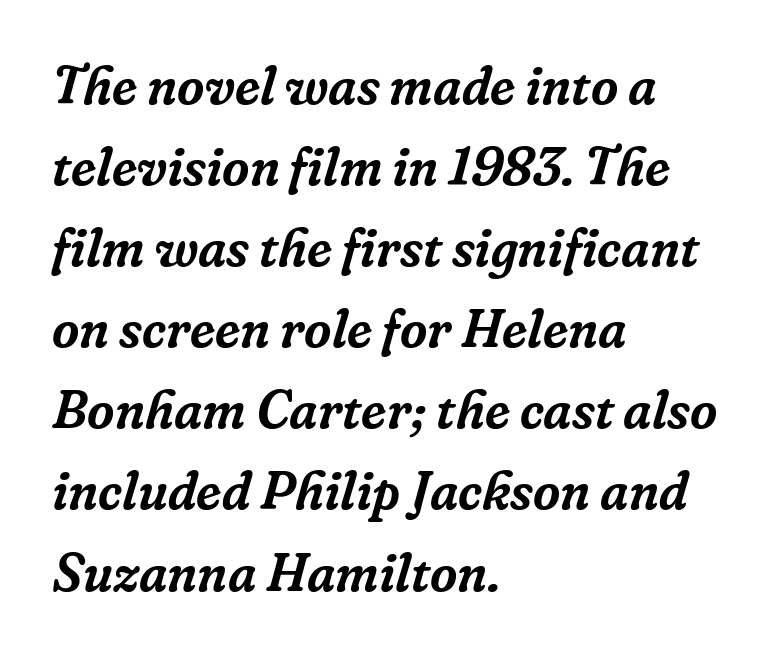
{"serif": "yes", "italic": "yes", "lean": "right", "slant_degrees": 16, "width": "normal", "stroke_contrast": "low", "x_height": "medium", "monospaced": "no", "underline": "no", "align": "left", "line_spacing": "normal", "line_spacing_ratio": 1.53, "letter_spacing": "normal", "letter_spacing_em": 0.0, "glyph_px": 53}
